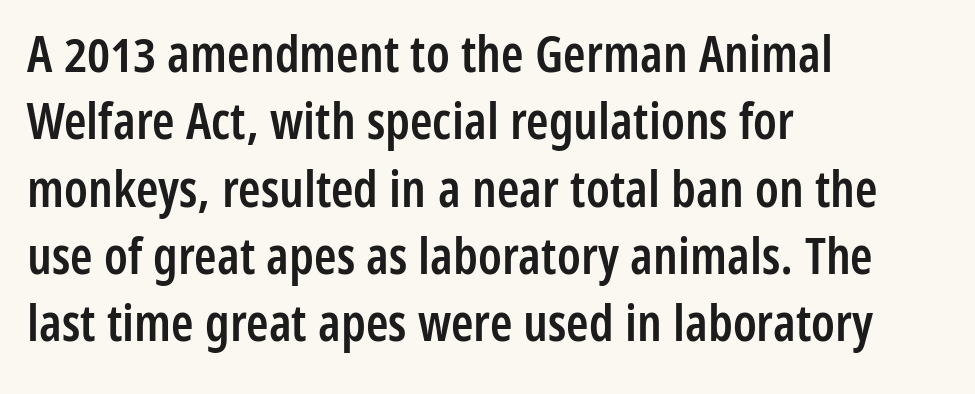
The image shows 51 px semibold, condensed sans-serif type, upright; set left-aligned, normal line spacing (1.32x), normal letter spacing, not underlined; low stroke contrast and a medium x-height.
